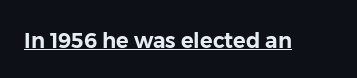
Students, note that the glyphs here touch the page at normal intervals. Does a line run under the words? Yes, clearly. Designer's note — italics off, roman on.
